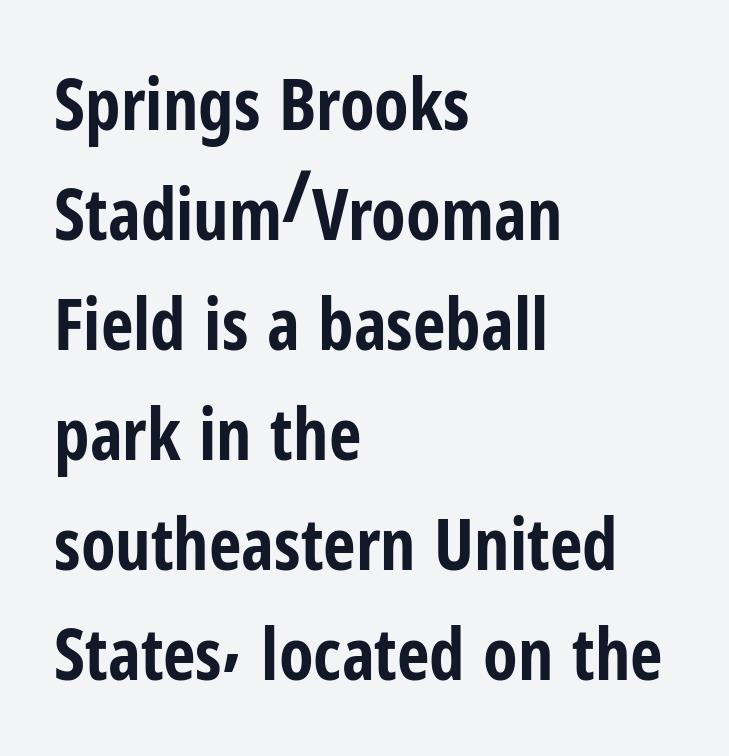
{"serif": "no", "italic": "no", "bold": "yes", "weight": "bold", "width": "condensed", "stroke_contrast": "low", "x_height": "medium", "monospaced": "no", "underline": "no", "align": "left", "line_spacing": "normal", "line_spacing_ratio": 1.55, "letter_spacing": "normal", "letter_spacing_em": 0.0, "glyph_px": 71}
